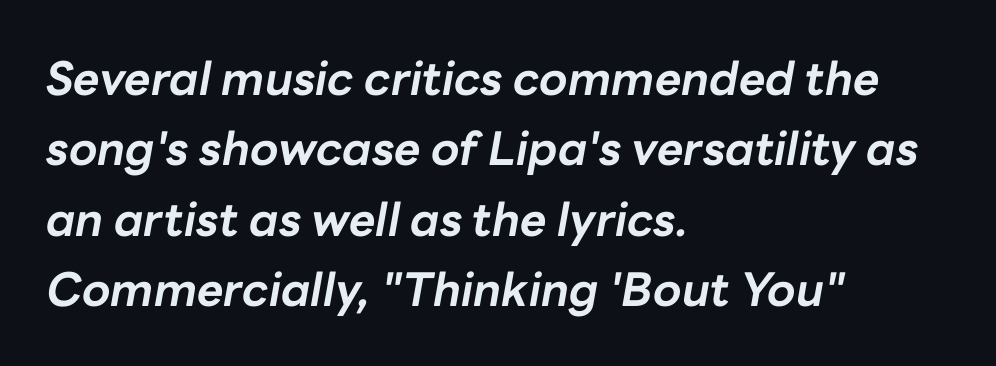
{"italic": "yes", "lean": "right", "slant_degrees": 10, "bold": "yes", "weight": "bold", "width": "normal", "stroke_contrast": "low", "x_height": "medium", "monospaced": "no", "underline": "no", "align": "left", "line_spacing": "normal", "line_spacing_ratio": 1.53, "letter_spacing": "normal", "letter_spacing_em": 0.0, "glyph_px": 46}
